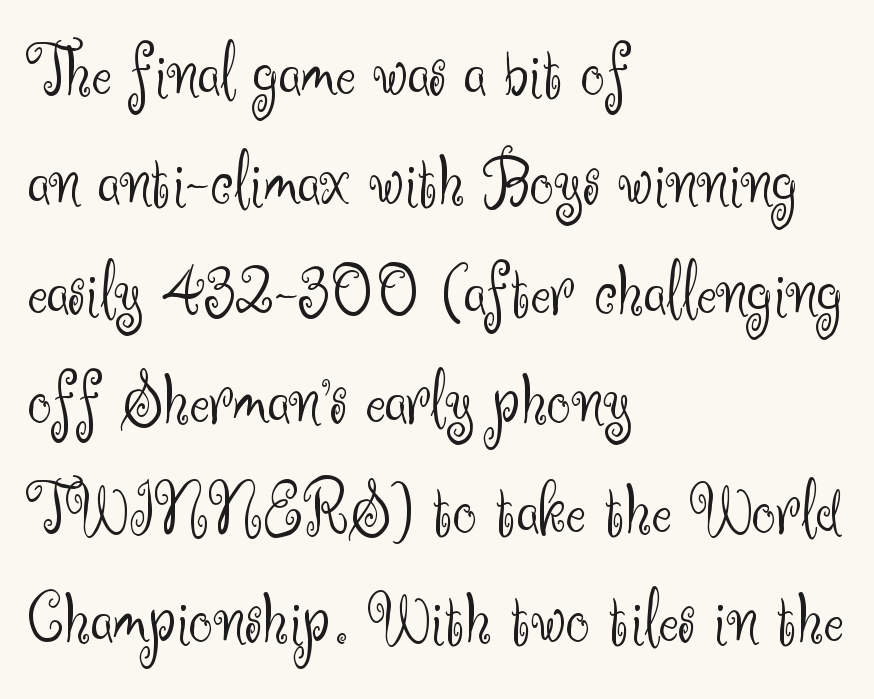
{"serif": "no", "italic": "no", "bold": "no", "weight": "light", "width": "normal", "stroke_contrast": "medium", "x_height": "small", "monospaced": "no", "underline": "no", "align": "left", "line_spacing": "normal", "line_spacing_ratio": 1.46, "letter_spacing": "normal", "letter_spacing_em": 0.0, "glyph_px": 75}
